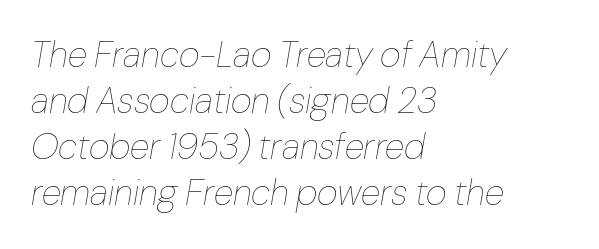
Q: Is the text bold? A: No.
Q: Is the text italic (slanted)? A: Yes, it leans right by about 10 degrees.
Q: Is the text underlined? A: No.
Q: How is the paragraph aligned? A: Left-aligned.
Q: Is the spacing between letters normal or unusually wide? A: Normal.
Q: Is the spacing between lines tight, normal or loose? A: Normal.
Q: Width (condensed, normal, or wide)? A: Normal.
Q: Stroke contrast? A: Low.
Q: x-height? A: Medium.
Q: Monospaced? A: No.
